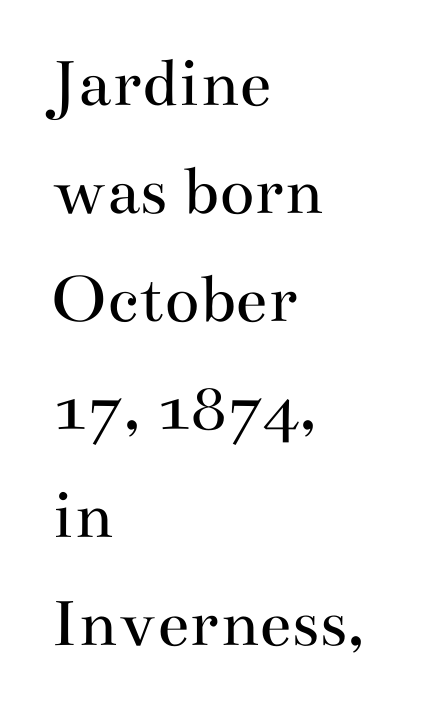
A typesetter would call this leading conventional body-copy spacing. These lines are composed in type with serifs. The paragraph has a hard left edge and a soft right edge. The face used here is proportionally spaced, like ordinary book or web type.
